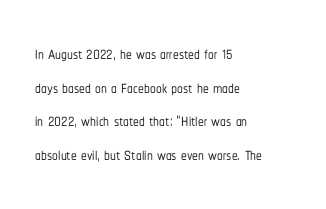
The image shows 23 px text type, upright; set left-aligned, normal line spacing (1.46x), normal letter spacing, not underlined.
